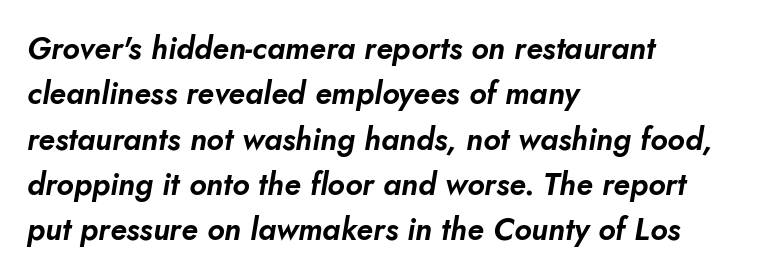
{"italic": "yes", "lean": "right", "slant_degrees": 10, "width": "normal", "stroke_contrast": "low", "x_height": "small", "monospaced": "no", "underline": "no", "align": "left", "line_spacing": "normal", "line_spacing_ratio": 1.46, "letter_spacing": "normal", "letter_spacing_em": 0.0, "glyph_px": 31}
